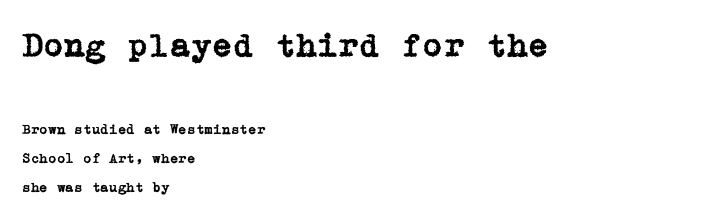
{"serif": "yes", "italic": "no", "width": "normal", "stroke_contrast": "low", "x_height": "medium", "underline": "no", "align": "left", "line_spacing": "loose", "line_spacing_ratio": 2.06, "letter_spacing": "normal", "letter_spacing_em": 0.0, "larger_block": "first", "size_ratio": 2.43, "glyph_px": 34}
